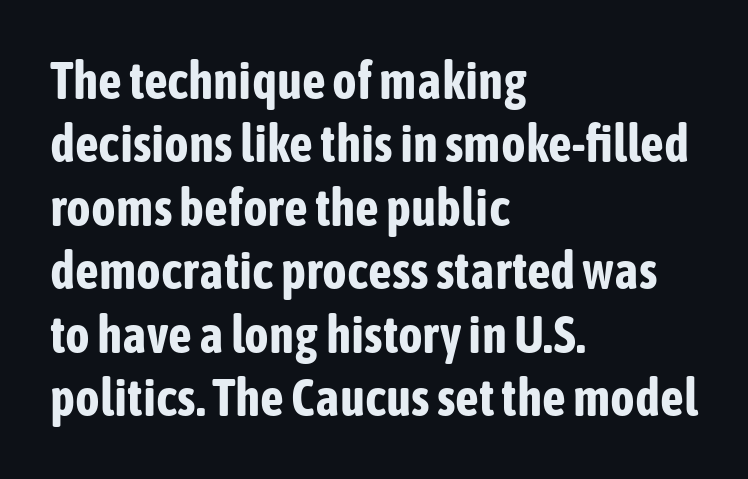
The image shows 52 px bold, condensed sans-serif type, upright; set left-aligned, line spacing 1.22x, normal letter spacing, not underlined; low stroke contrast and a medium x-height.
